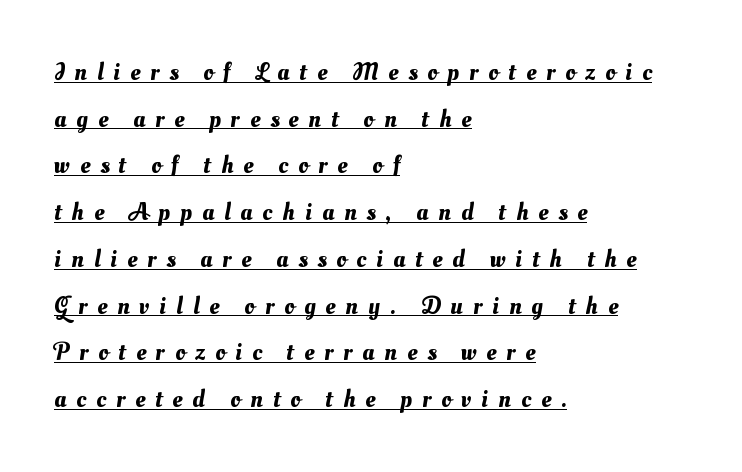
Q: Is the text underlined? A: Yes.
Q: How is the paragraph aligned? A: Left-aligned.
Q: Is the spacing between letters normal or unusually wide? A: Unusually wide.
